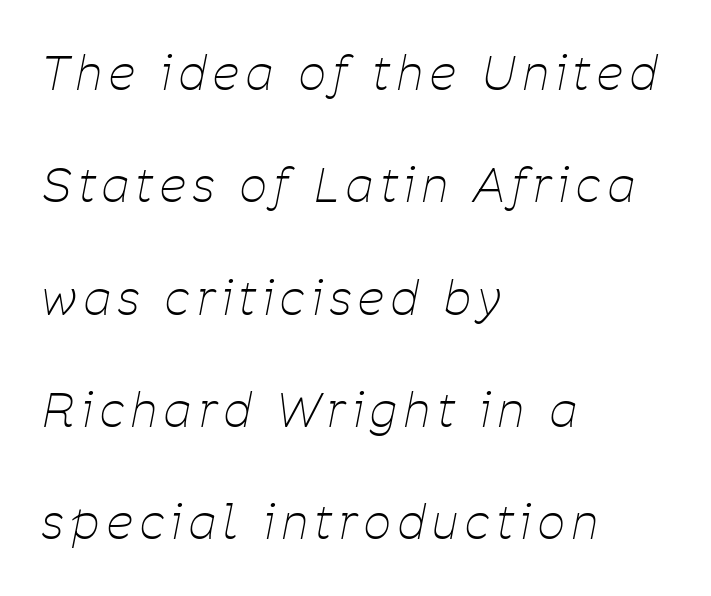
{"italic": "yes", "lean": "right", "slant_degrees": 11, "bold": "no", "weight": "thin", "width": "condensed", "stroke_contrast": "low", "x_height": "medium", "monospaced": "no", "underline": "no", "align": "left", "line_spacing": "loose", "line_spacing_ratio": 2.39, "glyph_px": 47}
